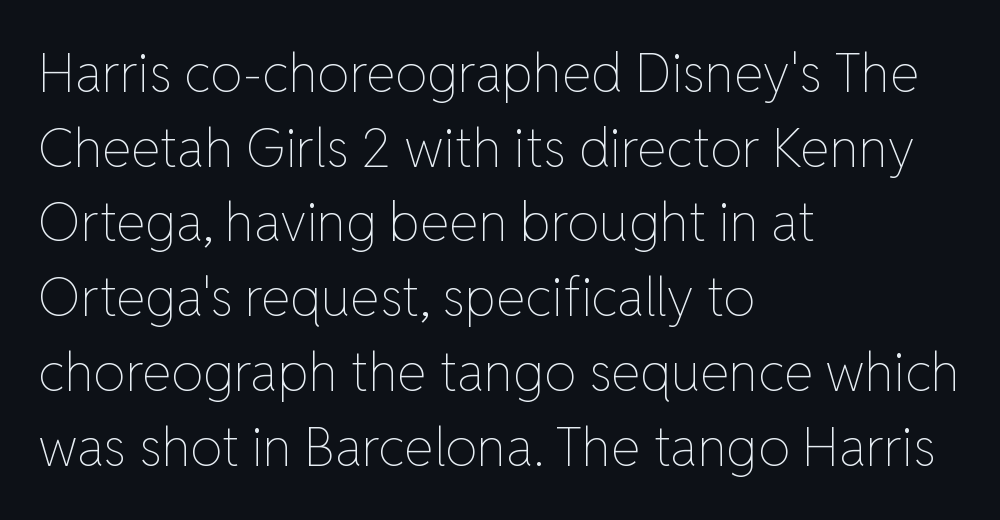
The image shows 53 px thin type, upright; set left-aligned, normal line spacing (1.41x), normal letter spacing, not underlined; low stroke contrast and a medium x-height.
